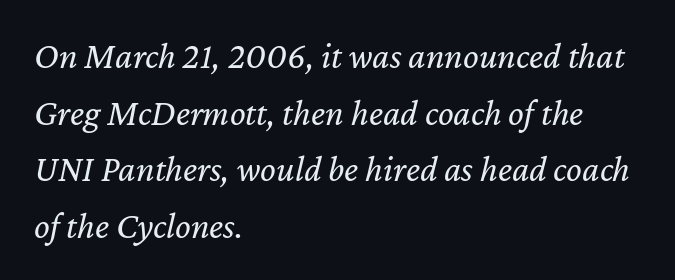
The image shows 37 px regular-weight type, italic (leaning right); set left-aligned, normal line spacing (1.53x), normal letter spacing, not underlined; low stroke contrast and a medium x-height.
